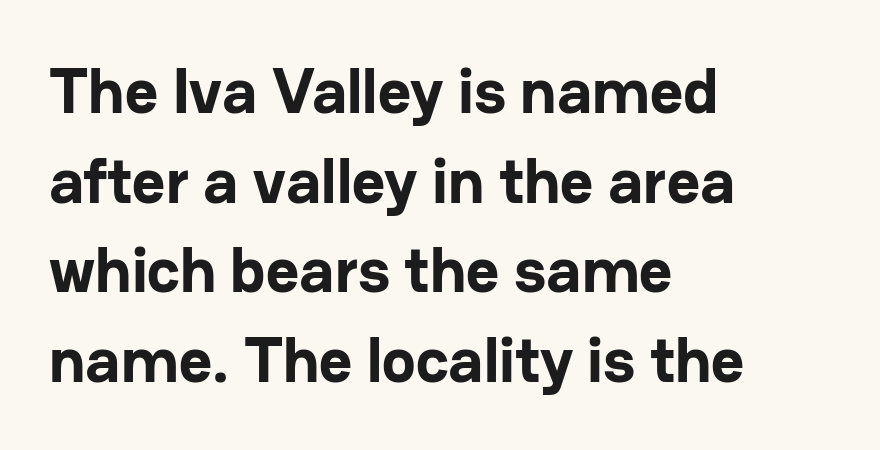
Regular leading. Each glyph is drawn with heavy, bold strokes. A classic flush-left, rag-right setting is used for this passage. Look at the tracking — it's just the regular setting, nothing added. Words float on clear page, feet unadorned. Characters remain perfectly vertical along every line.
